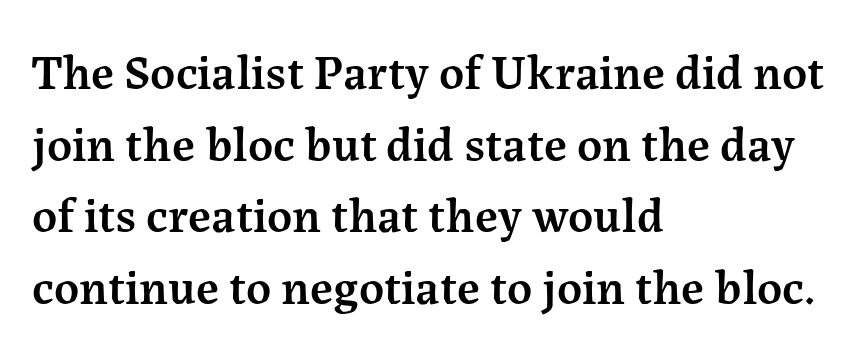
Its strokes are somewhat broadened, the hallmark of semibold type. The foot of each line stays bare and open. Vertical spacing — default. You can tell it's not italic because the verticals are truly vertical. Proportional: the letters do not fall into vertical columns.
